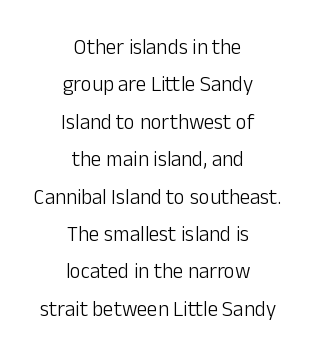
The image shows 21 px text type, upright; set centered, line spacing 1.78x, normal letter spacing, not underlined.
